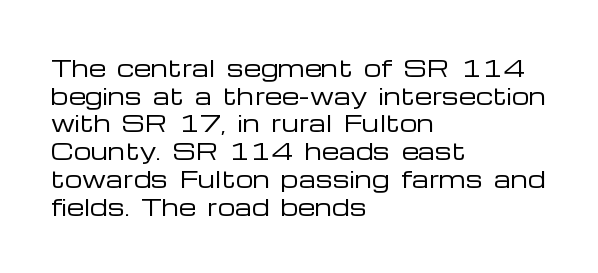
The image shows 22 px text type, upright; set left-aligned, normal line spacing (1.26x), normal letter spacing, not underlined.
